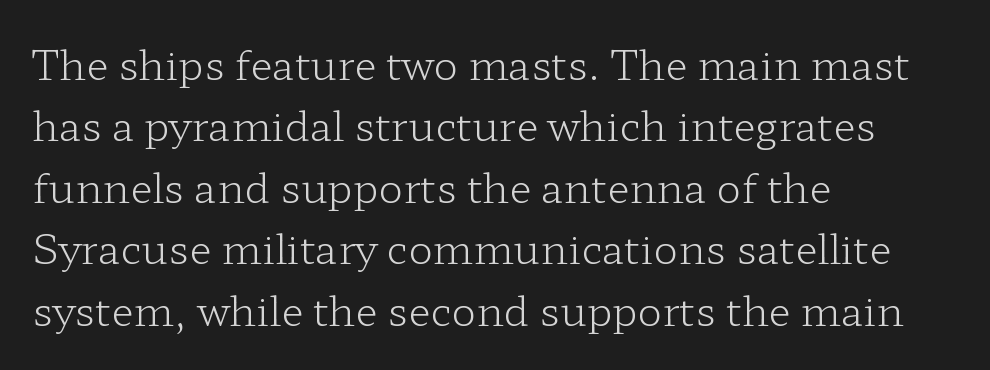
Q: Is the text bold? A: No.
Q: Is the text italic (slanted)? A: No, it is upright.
Q: Is the typeface a serif or a sans-serif typeface? A: Serif.
Q: Is the text underlined? A: No.
Q: How is the paragraph aligned? A: Left-aligned.
Q: Is the spacing between letters normal or unusually wide? A: Normal.
Q: Is the spacing between lines tight, normal or loose? A: Normal.
Q: Width (condensed, normal, or wide)? A: Wide.
Q: Stroke contrast? A: Low.
Q: x-height? A: Medium.
Q: Monospaced? A: No.
